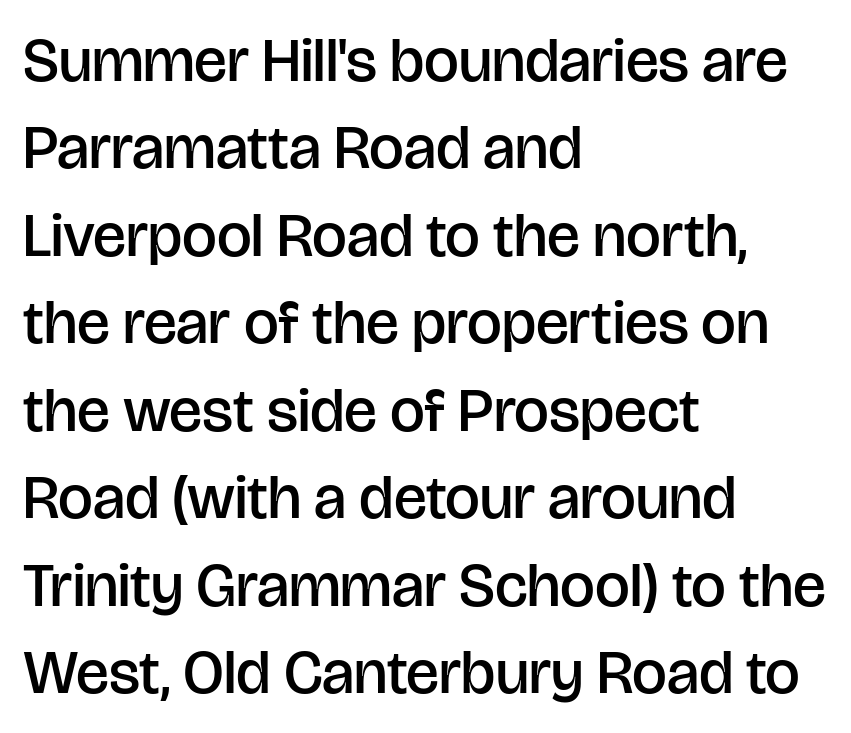
{"serif": "no", "italic": "no", "bold": "semi", "weight": "semibold", "width": "normal", "stroke_contrast": "low", "x_height": "large", "monospaced": "no", "underline": "no", "align": "left", "line_spacing": "normal", "line_spacing_ratio": 1.41, "letter_spacing": "normal", "letter_spacing_em": 0.0, "glyph_px": 62}
